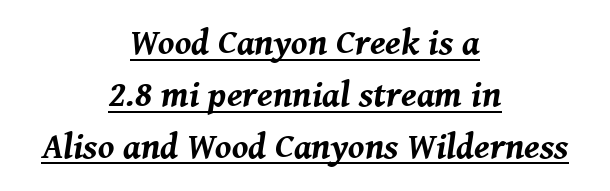
Q: Is the text bold? A: Yes.
Q: Is the text italic (slanted)? A: Yes, it leans right by about 8 degrees.
Q: Is the text underlined? A: Yes.
Q: How is the paragraph aligned? A: Centered.
Q: Is the spacing between letters normal or unusually wide? A: Normal.
Q: Is the spacing between lines tight, normal or loose? A: Normal.
Q: Width (condensed, normal, or wide)? A: Normal.
Q: Stroke contrast? A: Medium.
Q: x-height? A: Medium.
Q: Monospaced? A: No.
